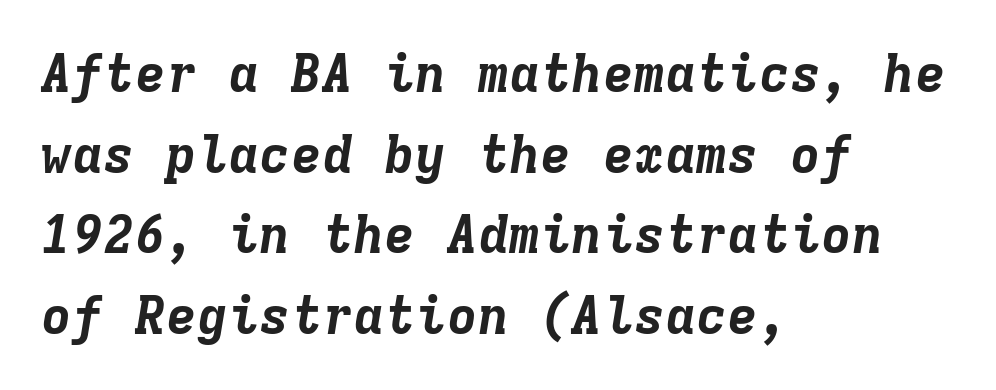
Q: Is the text bold? A: Yes.
Q: Is the text italic (slanted)? A: Yes, it leans right by about 9 degrees.
Q: Is the text underlined? A: No.
Q: How is the paragraph aligned? A: Left-aligned.
Q: Is the spacing between letters normal or unusually wide? A: Normal.
Q: Is the spacing between lines tight, normal or loose? A: Normal.
Q: Width (condensed, normal, or wide)? A: Normal.
Q: Stroke contrast? A: Low.
Q: x-height? A: Medium.
Q: Monospaced? A: Yes.
